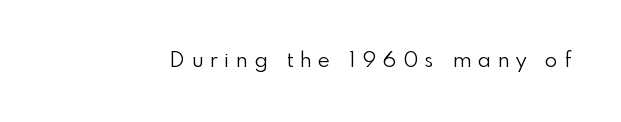
Q: Is the text bold? A: No.
Q: Is the text italic (slanted)? A: No, it is upright.
Q: Is the text underlined? A: No.
Q: Is the spacing between letters normal or unusually wide? A: Unusually wide.
